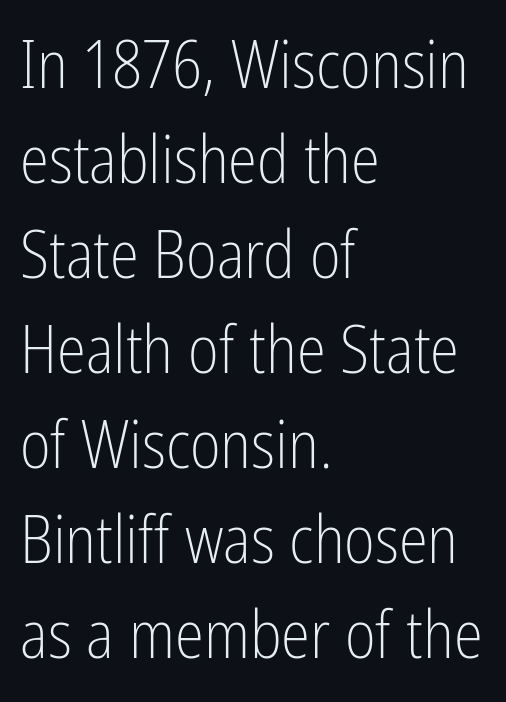
Q: Is the text bold? A: No.
Q: Is the text italic (slanted)? A: No, it is upright.
Q: Is the typeface a serif or a sans-serif typeface? A: Sans-serif.
Q: Is the text underlined? A: No.
Q: How is the paragraph aligned? A: Left-aligned.
Q: Is the spacing between letters normal or unusually wide? A: Normal.
Q: Is the spacing between lines tight, normal or loose? A: Normal.
Q: Width (condensed, normal, or wide)? A: Condensed.
Q: Stroke contrast? A: Low.
Q: x-height? A: Medium.
Q: Monospaced? A: No.
